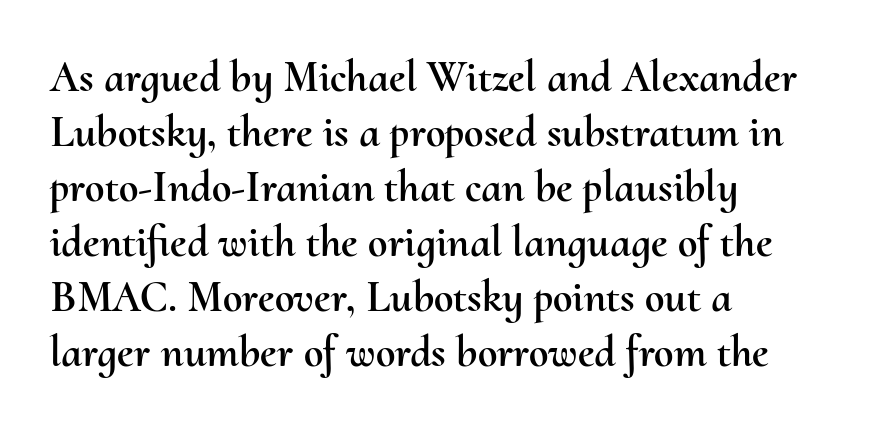
The image shows 44 px text type, upright; set left-aligned, normal line spacing (1.25x), normal letter spacing, not underlined; medium stroke contrast and a small x-height.
